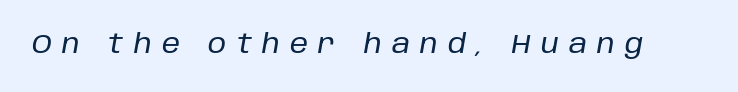
The image shows 26 px text type, italic (leaning right); set unusually wide letter spacing (+0.4 em), not underlined.
